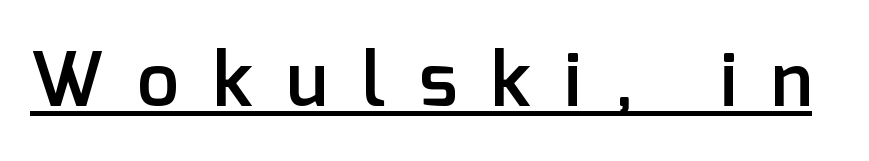
Q: Is the text bold? A: Semi-bold.
Q: Is the text italic (slanted)? A: No, it is upright.
Q: Is the typeface a serif or a sans-serif typeface? A: Sans-serif.
Q: Is the text underlined? A: Yes.
Q: Is the spacing between letters normal or unusually wide? A: Unusually wide.
Q: Width (condensed, normal, or wide)? A: Normal.
Q: Stroke contrast? A: Low.
Q: x-height? A: Medium.
Q: Monospaced? A: No.
